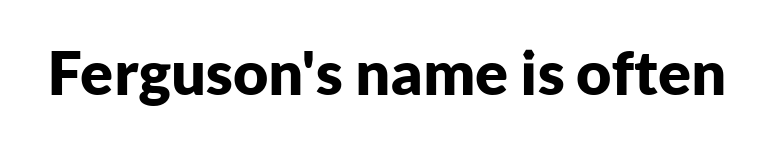
The image shows 61 px bold sans-serif type, upright; set normal letter spacing, not underlined; low stroke contrast and a medium x-height.
